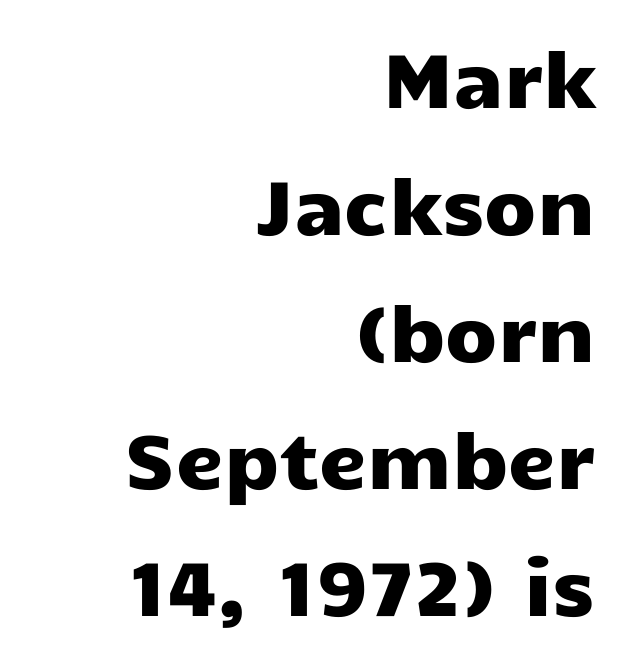
The face used here is proportionally spaced, like ordinary book or web type. Posture: upright roman. Short note: letters normally spaced. The rendering uses a moderate line-height, typical for paragraphs. The passage is arranged like a letterhead date or caption credit — flush right. The words here are not underlined.
